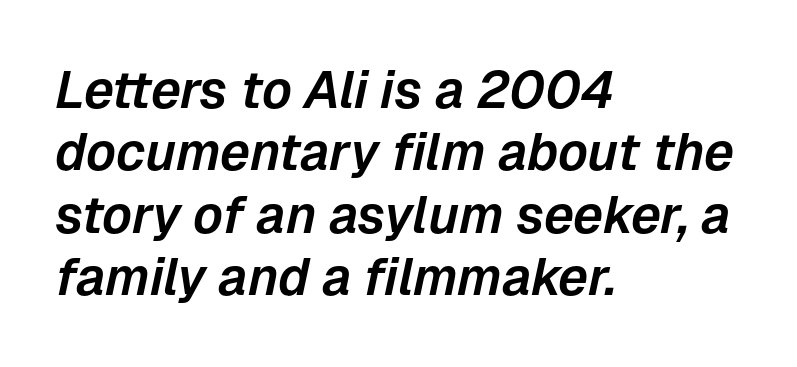
Each word holds together tightly as a unit, with standard inter-letter gaps. Underlining? Definitely not there. Do the characters align in a grid? No, the font is proportional. The rendering applies a slant to the glyphs.
